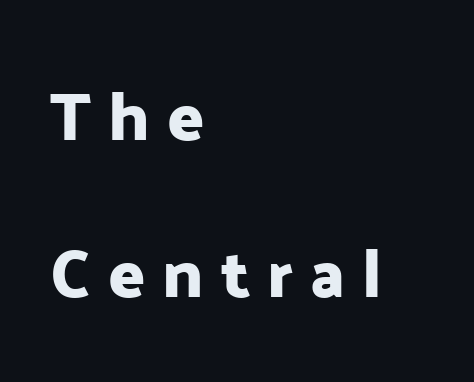
{"serif": "no", "italic": "no", "width": "normal", "stroke_contrast": "low", "x_height": "medium", "monospaced": "no", "underline": "no", "align": "left", "line_spacing": "loose", "line_spacing_ratio": 2.31, "letter_spacing": "wide", "letter_spacing_em": 0.25, "glyph_px": 68}
